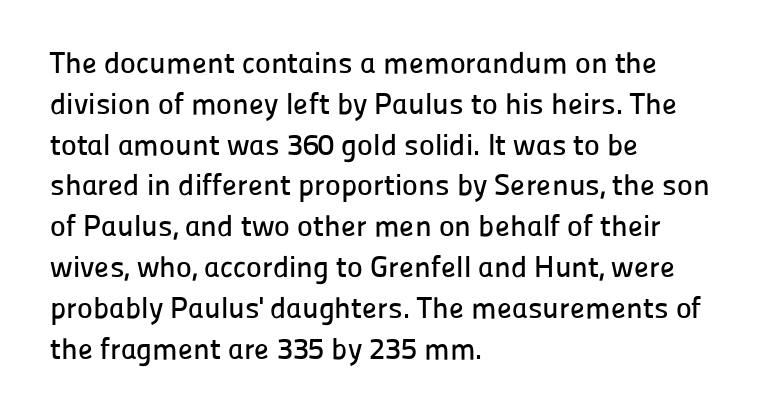
Spacing verdict: proportional, widths tailored to each character. The tracking reads as untouched default to a designer's eye. The vertical gap from one line to the next is medium. Compared with a centered layout, this one pins lines to the left instead. The strip under each line holds only bare page.
